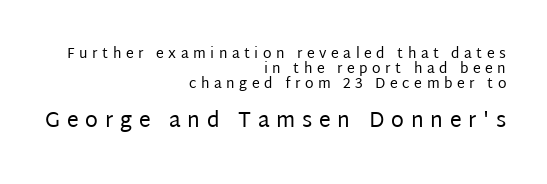
{"italic": "no", "bold": "no", "underline": "no", "align": "right", "line_spacing": "tight", "line_spacing_ratio": 1.06, "letter_spacing": "wide", "letter_spacing_em": 0.32, "larger_block": "second", "size_ratio": 1.5, "glyph_px": 21}
